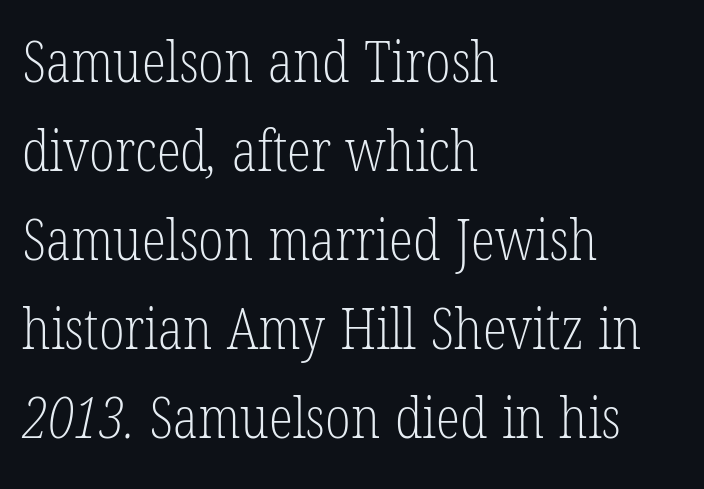
The face used here is proportionally spaced, like ordinary book or web type. The gap between lines stays unmarked. The passage is arranged the way most books set body copy — flush left. In terms of leading, this rendering sits right in the middle. Yep, those are serifs on the letters. Ink coverage per letter is moderate at most.
